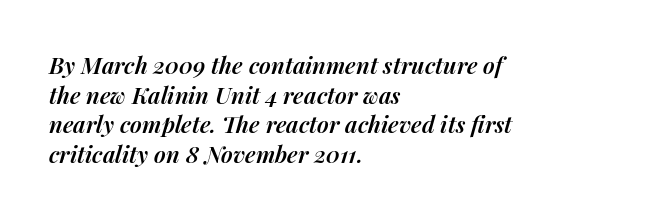
{"italic": "yes", "lean": "right", "slant_degrees": 14, "bold": "semi", "underline": "no", "align": "left", "line_spacing": "normal", "line_spacing_ratio": 1.29, "letter_spacing": "normal", "letter_spacing_em": 0.0, "glyph_px": 23}
